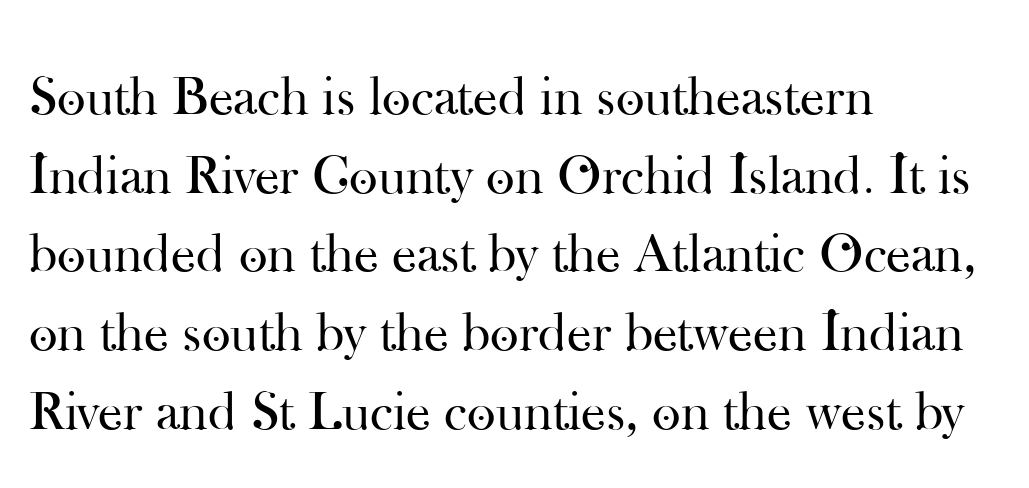
Small tapered or slab feet sit at the stroke ends, so this counts as serif. Proportional: the letters do not fall into vertical columns. Nobody touched the tracking dial on this one. The characters are drawn with everyday or finer stroke widths. Notice how the stems are strictly vertical — no italics here.
